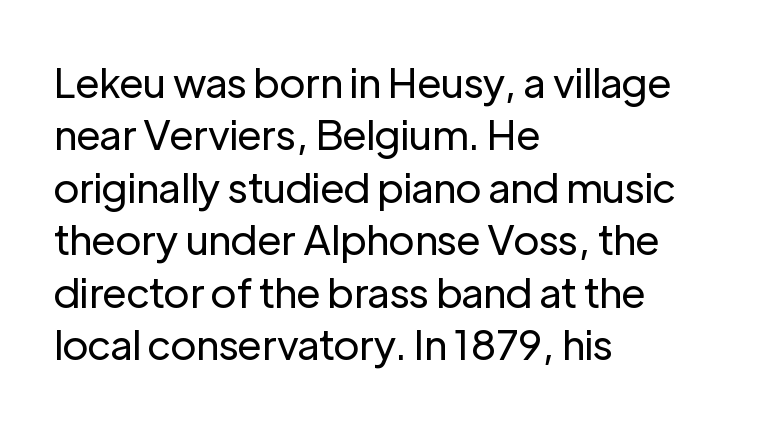
{"serif": "no", "italic": "no", "bold": "no", "weight": "regular", "width": "normal", "stroke_contrast": "low", "x_height": "medium", "monospaced": "no", "underline": "no", "align": "left", "line_spacing": "normal", "line_spacing_ratio": 1.28, "letter_spacing": "normal", "letter_spacing_em": 0.0, "glyph_px": 41}
